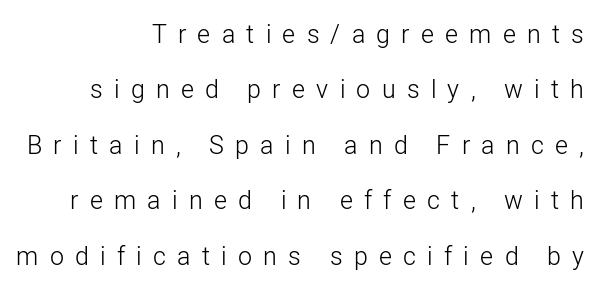
Someone cranked the tracking dial way up on this one. The rag falls on the left side of this text block. This rendering features lettering with no underline. Do the letters lean? They stand straight.
